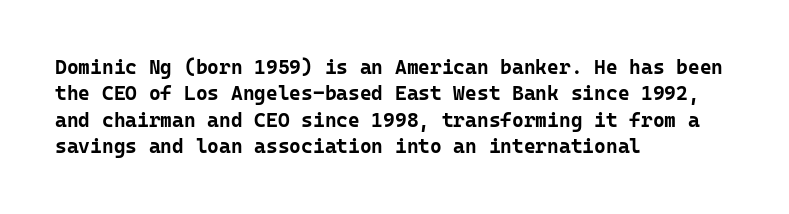
No extra tracking has been applied to these lines. The font is running at its bold setting. Students, observe: this is what conventionally led text looks like. Ascenders rise straight up at ninety degrees.
